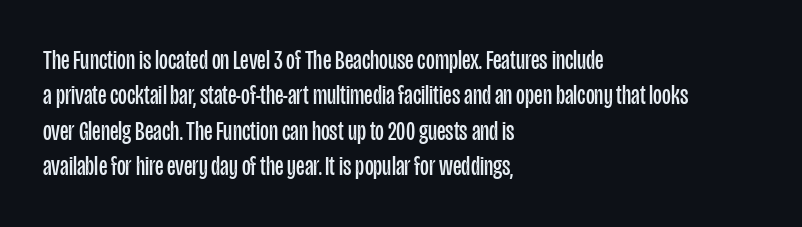
Q: Is the text bold? A: No.
Q: Is the text italic (slanted)? A: No, it is upright.
Q: Is the text underlined? A: No.
Q: How is the paragraph aligned? A: Left-aligned.
Q: Is the spacing between letters normal or unusually wide? A: Normal.
Q: Is the spacing between lines tight, normal or loose? A: Normal.
